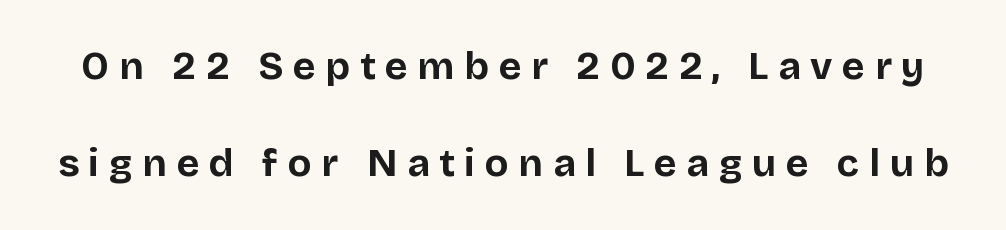
Q: Is the text bold? A: Yes.
Q: Is the text italic (slanted)? A: No, it is upright.
Q: Is the typeface a serif or a sans-serif typeface? A: Sans-serif.
Q: Is the text underlined? A: No.
Q: Is the spacing between letters normal or unusually wide? A: Unusually wide.
Q: Is the spacing between lines tight, normal or loose? A: Loose.
Q: Width (condensed, normal, or wide)? A: Normal.
Q: Stroke contrast? A: Low.
Q: x-height? A: Large.
Q: Monospaced? A: No.
